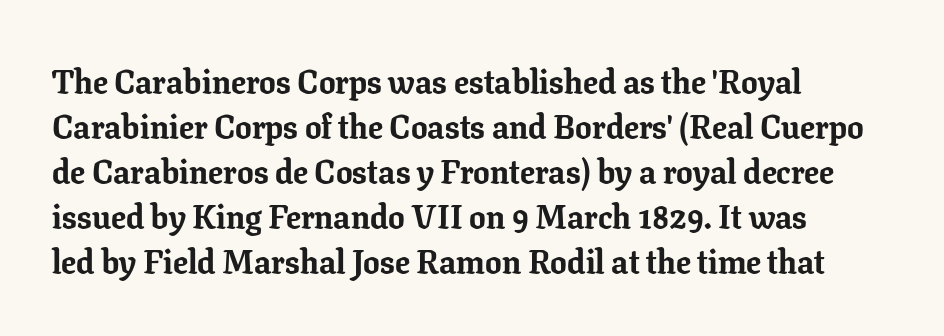
{"serif": "yes", "italic": "no", "bold": "yes", "weight": "bold", "width": "normal", "stroke_contrast": "low", "x_height": "medium", "monospaced": "no", "underline": "no", "align": "left", "line_spacing": "normal", "line_spacing_ratio": 1.36, "letter_spacing": "normal", "letter_spacing_em": 0.0, "glyph_px": 33}
